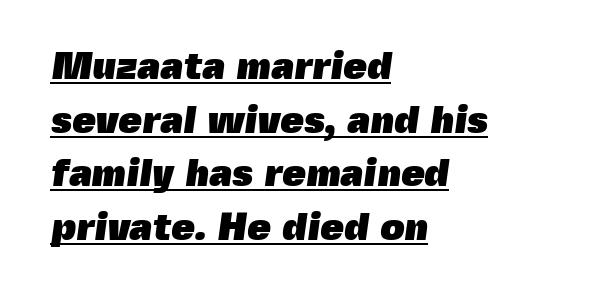
{"serif": "no", "bold": "yes", "weight": "heavy", "width": "normal", "x_height": "medium", "monospaced": "no", "underline": "yes", "align": "left", "line_spacing": "normal", "line_spacing_ratio": 1.41, "letter_spacing": "normal", "letter_spacing_em": 0.0, "glyph_px": 38}
